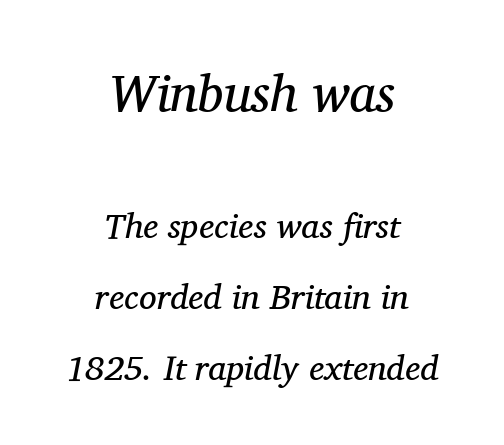
The image shows 52 px regular-weight serif type, italic (leaning right); set centered, loose line spacing (2.04x), normal letter spacing, not underlined; the first (top) block is 1.49x larger; medium stroke contrast and a medium x-height.
